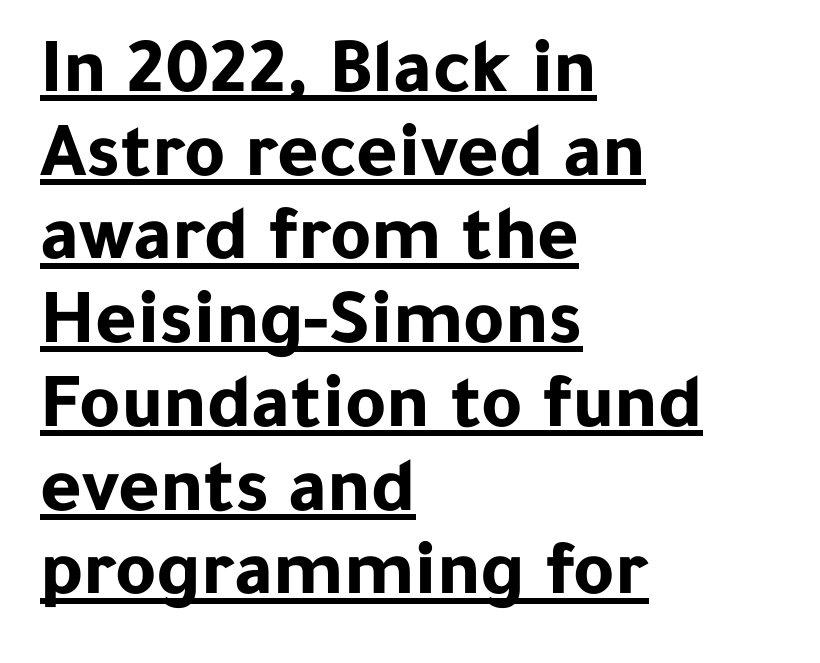
The image shows 79 px bold sans-serif type, upright; set left-aligned, tight line spacing (1.06x), normal letter spacing, underlined; low stroke contrast and a medium x-height.
